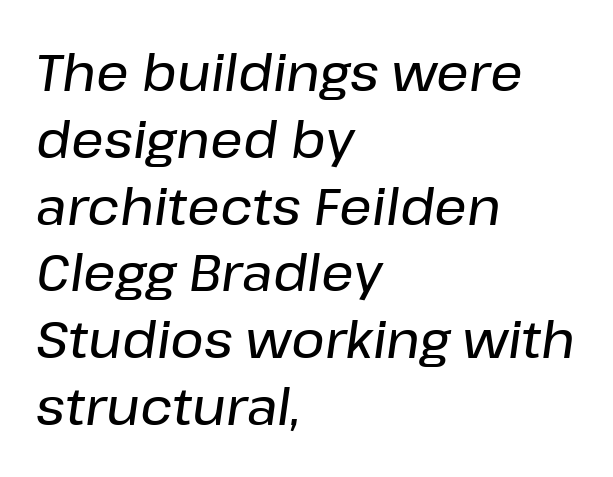
Q: Is the text italic (slanted)? A: Yes, it leans right by about 8 degrees.
Q: Is the text underlined? A: No.
Q: How is the paragraph aligned? A: Left-aligned.
Q: Is the spacing between letters normal or unusually wide? A: Normal.
Q: Is the spacing between lines tight, normal or loose? A: Normal.
Q: Width (condensed, normal, or wide)? A: Normal.
Q: Stroke contrast? A: Low.
Q: x-height? A: Medium.
Q: Monospaced? A: No.
